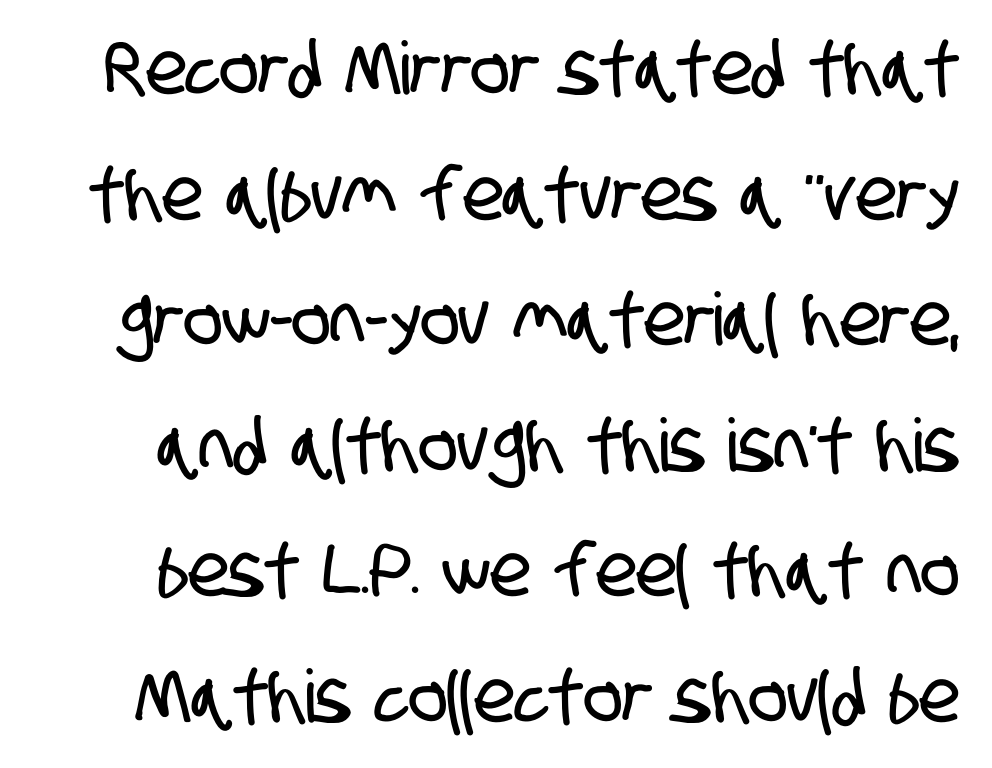
Each word holds together tightly as a unit, with standard inter-letter gaps. A sans-serif font was chosen for this passage. The area under the type is left untouched. Note the varied advance widths — an 'i' is clearly narrower than an 'm'.
